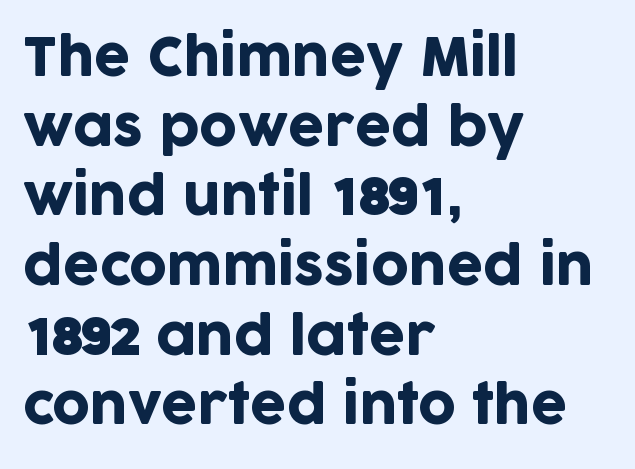
The image shows 52 px sans-serif type, upright; set left-aligned, normal line spacing (1.34x), normal letter spacing, not underlined; low stroke contrast and a large x-height.
